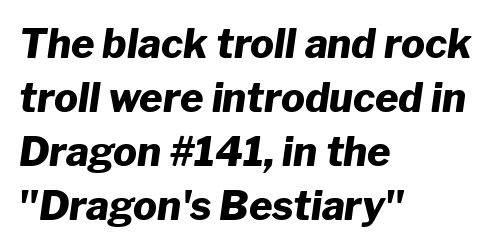
{"italic": "yes", "lean": "right", "slant_degrees": 8, "bold": "yes", "weight": "heavy", "width": "normal", "stroke_contrast": "low", "x_height": "medium", "monospaced": "no", "underline": "no", "align": "left", "line_spacing": "normal", "line_spacing_ratio": 1.35, "letter_spacing": "normal", "letter_spacing_em": 0.0, "glyph_px": 40}
